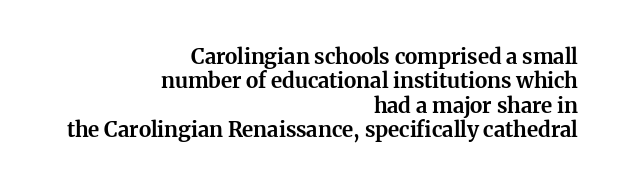
{"italic": "no", "bold": "yes", "underline": "no", "align": "right", "line_spacing_ratio": 1.16, "letter_spacing": "normal", "letter_spacing_em": 0.0, "glyph_px": 21}
